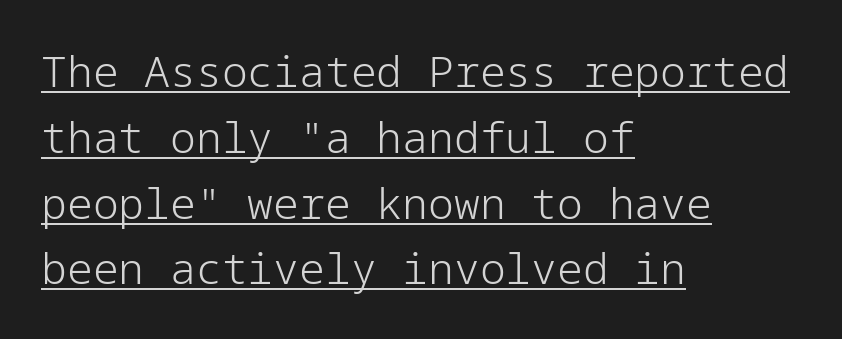
{"serif": "no", "italic": "no", "bold": "no", "weight": "light", "width": "normal", "stroke_contrast": "low", "x_height": "medium", "underline": "yes", "align": "left", "line_spacing": "normal", "line_spacing_ratio": 1.53, "letter_spacing": "normal", "letter_spacing_em": 0.0, "glyph_px": 43}
